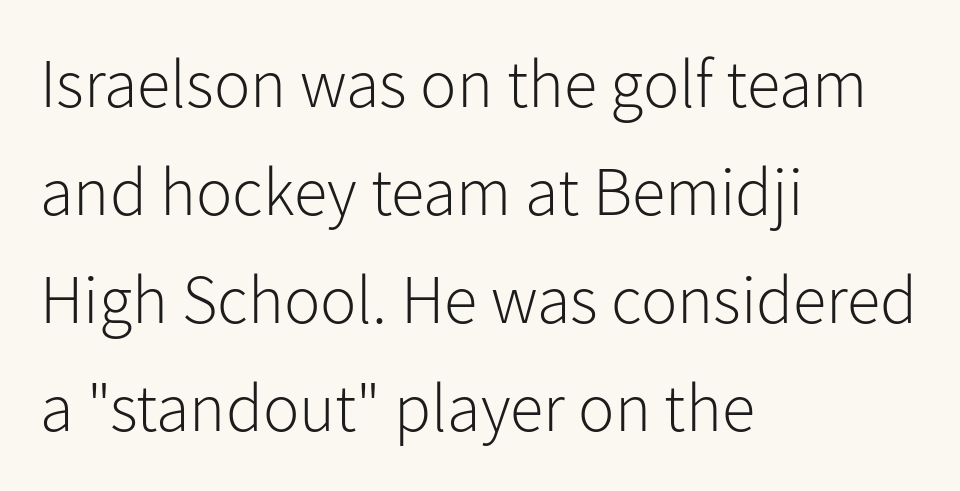
{"serif": "no", "italic": "no", "bold": "no", "weight": "light", "width": "normal", "stroke_contrast": "low", "x_height": "medium", "monospaced": "no", "underline": "no", "align": "left", "line_spacing": "normal", "line_spacing_ratio": 1.59, "letter_spacing": "normal", "letter_spacing_em": 0.0, "glyph_px": 68}
